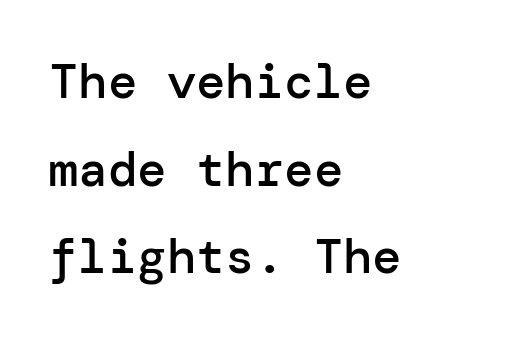
The typography opts for an upright posture over an oblique one. Typographic density is moderately raised because the face is semibold. Just letters on the line, the space beneath them empty. The designer went with a sans here, leaving each stem footless. Inter-character spacing is left at the font's built-in metrics. Does the copy run flush right? No — it runs flush left.
